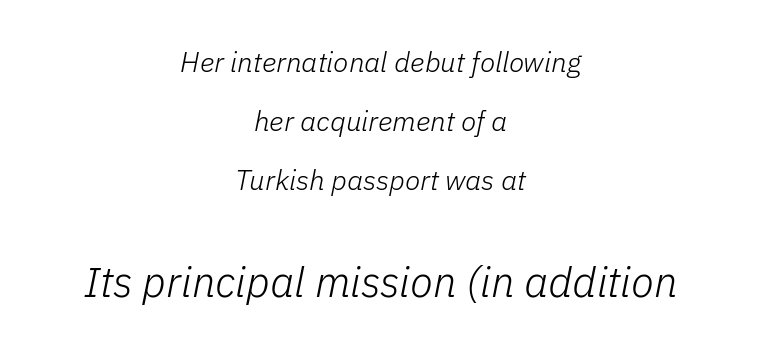
Q: Is the text bold? A: No.
Q: Is the text italic (slanted)? A: Yes, it leans right by about 11 degrees.
Q: Is the text underlined? A: No.
Q: How is the paragraph aligned? A: Centered.
Q: Is the spacing between letters normal or unusually wide? A: Normal.
Q: Is the spacing between lines tight, normal or loose? A: Loose.
Q: Which block of text is set in a larger size, the first (top) or the second (bottom)? A: The second (bottom) one.
Q: Width (condensed, normal, or wide)? A: Normal.
Q: Stroke contrast? A: Low.
Q: x-height? A: Medium.
Q: Monospaced? A: No.
